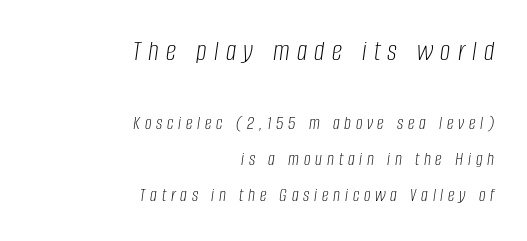
The words here are not underlined. The paragraph has a hard right edge and a soft left edge. Emphasis-style slanted type is in use. The upper block of text is set noticeably larger than the block beneath it. There is plenty of visible air inserted between adjacent glyphs. Horizontal bands of white between lines are thick stripes.
